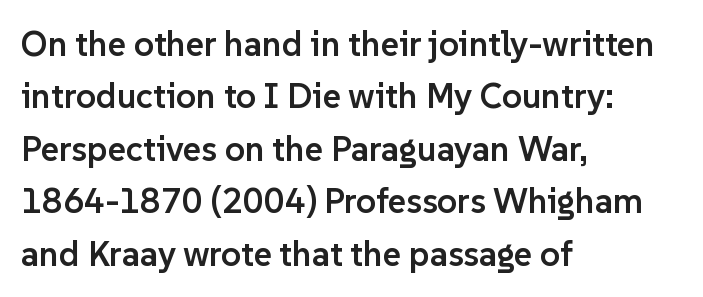
Q: Is the text bold? A: Semi-bold.
Q: Is the text italic (slanted)? A: No, it is upright.
Q: Is the typeface a serif or a sans-serif typeface? A: Sans-serif.
Q: Is the text underlined? A: No.
Q: How is the paragraph aligned? A: Left-aligned.
Q: Is the spacing between letters normal or unusually wide? A: Normal.
Q: Is the spacing between lines tight, normal or loose? A: Normal.
Q: Width (condensed, normal, or wide)? A: Normal.
Q: Stroke contrast? A: Low.
Q: x-height? A: Medium.
Q: Monospaced? A: No.
